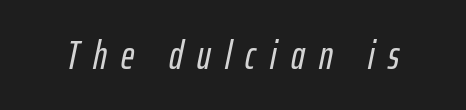
{"italic": "yes", "lean": "right", "slant_degrees": 12, "width": "condensed", "stroke_contrast": "low", "x_height": "medium", "monospaced": "no", "underline": "no", "letter_spacing": "wide", "letter_spacing_em": 0.36, "glyph_px": 40}
